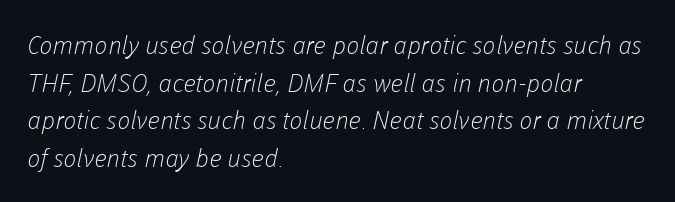
Q: Is the text bold? A: No.
Q: Is the text underlined? A: No.
Q: How is the paragraph aligned? A: Left-aligned.
Q: Is the spacing between letters normal or unusually wide? A: Normal.
Q: Is the spacing between lines tight, normal or loose? A: Normal.
